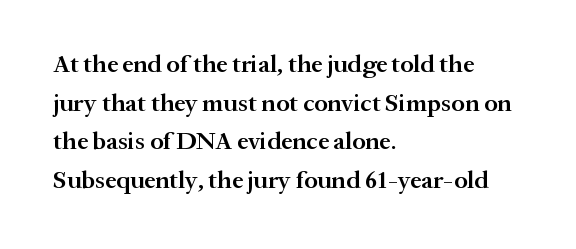
{"italic": "no", "bold": "semi", "underline": "no", "align": "left", "line_spacing": "normal", "line_spacing_ratio": 1.55, "letter_spacing": "normal", "letter_spacing_em": 0.0, "glyph_px": 25}
